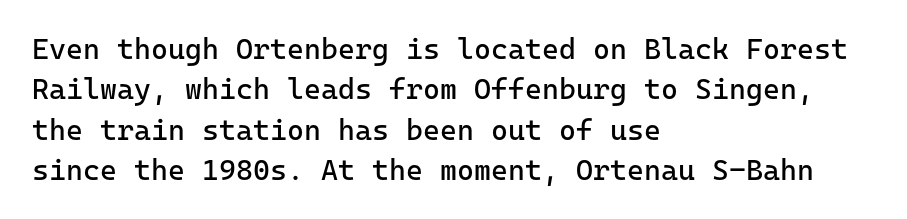
Think of a typewriter: that constant character pitch is what you see here. Observe the ordinary spacing: letters are neighbours, not strangers. This is not heavy type; no bold has been used. Just letters on the line, the space beneath them empty. The rendering shows plain stroke endings on the letterforms — a sans-serif design. Typeset ragged right — the left edge is the straight one.
